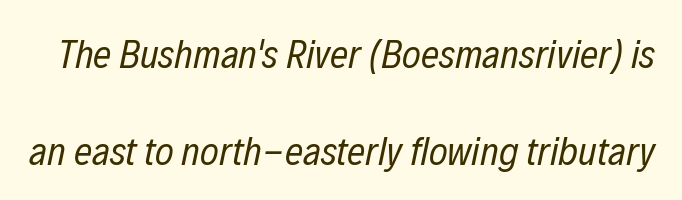
Underlining? Definitely not there. This sample has the flowing, uneven cadence of proportional lettering. An italicized treatment has been applied to the whole sample. The passage shown stacks its lines with a broad gap. These glyphs show unthickened strokes, regular width or finer.
